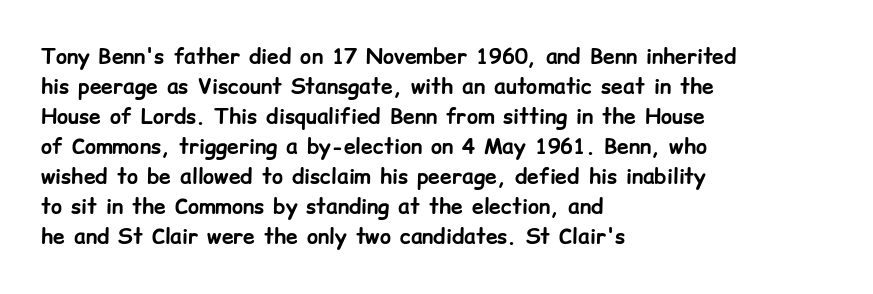
The font's upright variant was chosen for this text. These lines keep a tight, regular rhythm from letter to letter. Notice how thick the strokes are: this is what a full bold looks like. These lines sit exactly where default settings would place them.
